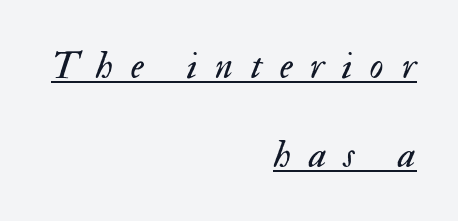
Q: Is the text bold? A: No.
Q: Is the text italic (slanted)? A: Yes, it leans right by about 17 degrees.
Q: Is the text underlined? A: Yes.
Q: How is the paragraph aligned? A: Right-aligned.
Q: Is the spacing between letters normal or unusually wide? A: Unusually wide.
Q: Is the spacing between lines tight, normal or loose? A: Loose.
Q: Width (condensed, normal, or wide)? A: Normal.
Q: Stroke contrast? A: Medium.
Q: x-height? A: Small.
Q: Monospaced? A: No.
